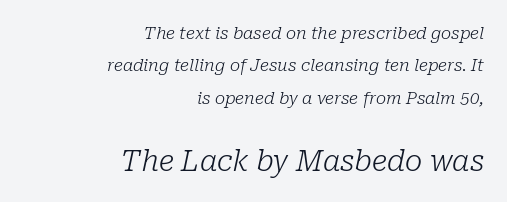
The rendering shows small feet on the letterforms — a serif design. Style check: oblique. Larger block? The one below; the one above is distinctly smaller. The horizontal fit of the characters is conventional and even. Stem width sits at or under what a default text font uses. Descender tails drop into unmarked territory.
